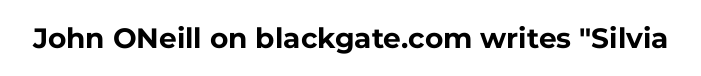
The passage shown is emphatically bold. Observe the ordinary spacing: letters are neighbours, not strangers. Spacing verdict: proportional, widths tailored to each character. The designer went with a sans here, leaving each stem footless. Rule under the text: the space is simply empty.
